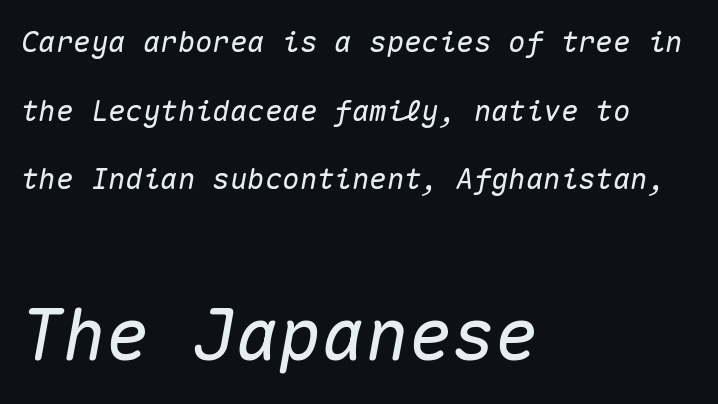
The image shows 72 px text type, italic (leaning right), monospaced; set left-aligned, loose line spacing (2.37x), normal letter spacing, not underlined; the second (bottom) block is 2.48x larger; medium stroke contrast and a medium x-height.
